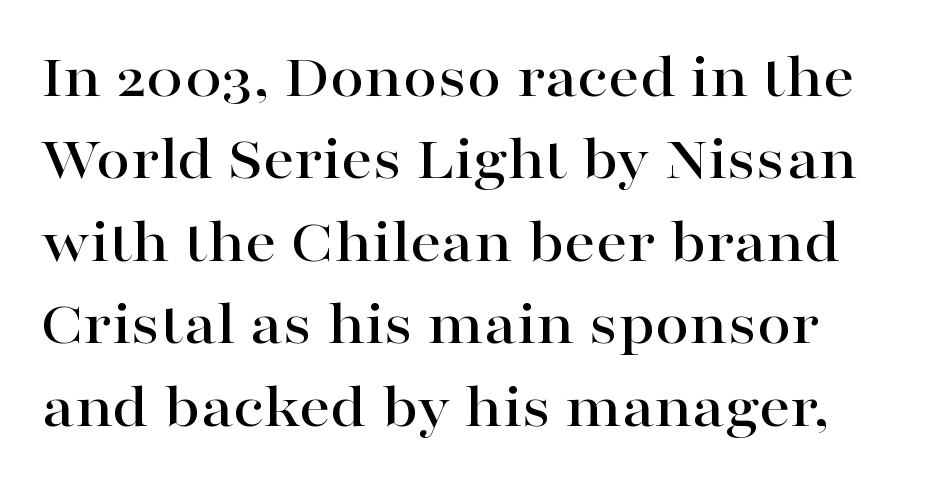
Q: Is the text italic (slanted)? A: No, it is upright.
Q: Is the typeface a serif or a sans-serif typeface? A: Serif.
Q: Is the text underlined? A: No.
Q: Is the spacing between letters normal or unusually wide? A: Normal.
Q: Is the spacing between lines tight, normal or loose? A: Normal.
Q: Width (condensed, normal, or wide)? A: Wide.
Q: Stroke contrast? A: High.
Q: x-height? A: Medium.
Q: Monospaced? A: No.
